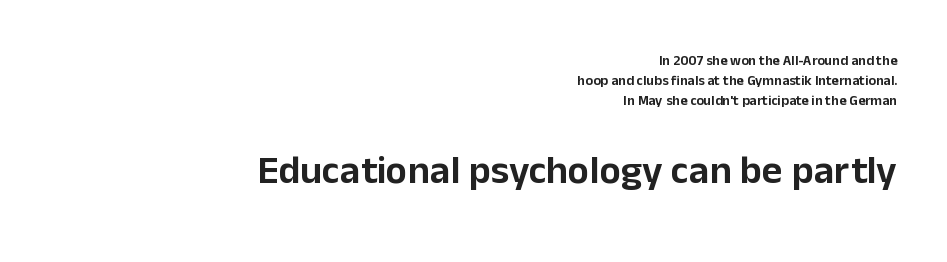
Q: Is the text italic (slanted)? A: No, it is upright.
Q: Is the typeface a serif or a sans-serif typeface? A: Sans-serif.
Q: Is the text underlined? A: No.
Q: How is the paragraph aligned? A: Right-aligned.
Q: Is the spacing between letters normal or unusually wide? A: Normal.
Q: Is the spacing between lines tight, normal or loose? A: Normal.
Q: Which block of text is set in a larger size, the first (top) or the second (bottom)? A: The second (bottom) one.
Q: Width (condensed, normal, or wide)? A: Normal.
Q: Stroke contrast? A: Low.
Q: x-height? A: Medium.
Q: Monospaced? A: No.
